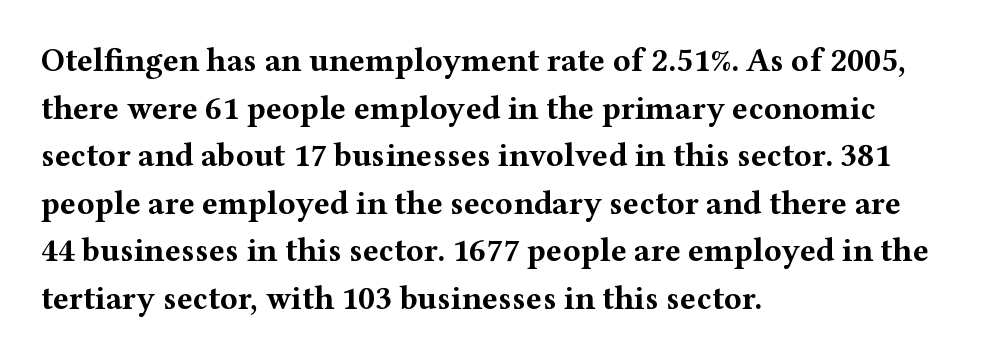
Decoration check: the copy has no underline. Words appear dense and cohesive because spacing is normal. In terms of posture, this sample is upright. Compared with typical paragraphs, the rows here are spaced about the same.
